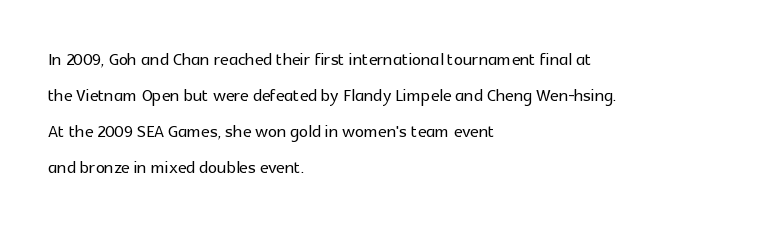
Regular leading. Check under the words: just untouched page. The type is set solid horizontally, with unmodified tracking. The paragraph has a hard left edge and a soft right edge.
